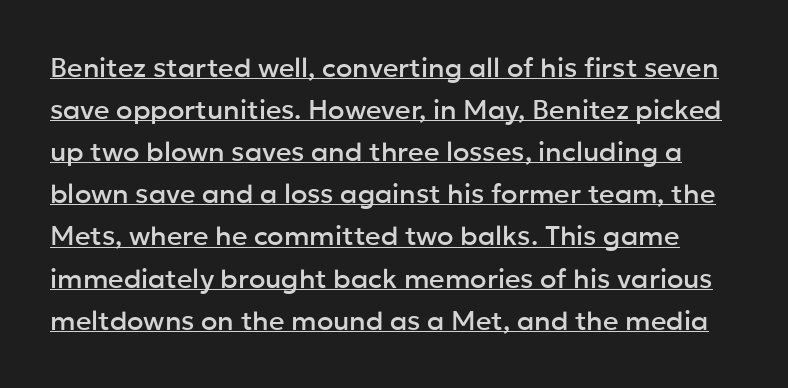
Q: Is the text italic (slanted)? A: No, it is upright.
Q: Is the text underlined? A: Yes.
Q: Is the spacing between letters normal or unusually wide? A: Normal.
Q: Is the spacing between lines tight, normal or loose? A: Normal.
